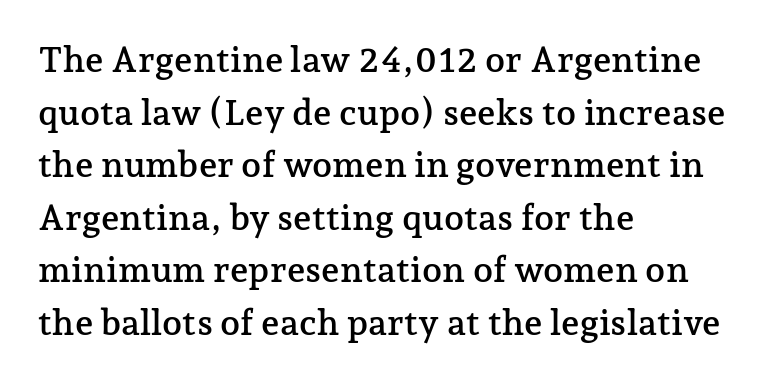
{"serif": "yes", "italic": "no", "width": "normal", "stroke_contrast": "low", "x_height": "medium", "monospaced": "no", "underline": "no", "align": "left", "line_spacing": "normal", "line_spacing_ratio": 1.46, "letter_spacing": "normal", "letter_spacing_em": 0.0, "glyph_px": 36}
